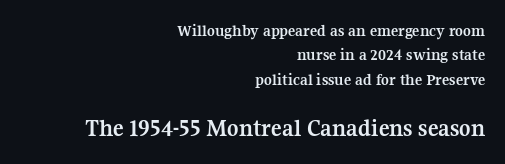
{"italic": "no", "bold": "yes", "underline": "no", "align": "right", "line_spacing": "normal", "line_spacing_ratio": 1.44, "letter_spacing": "normal", "letter_spacing_em": 0.0, "larger_block": "second", "size_ratio": 1.47, "glyph_px": 25}
